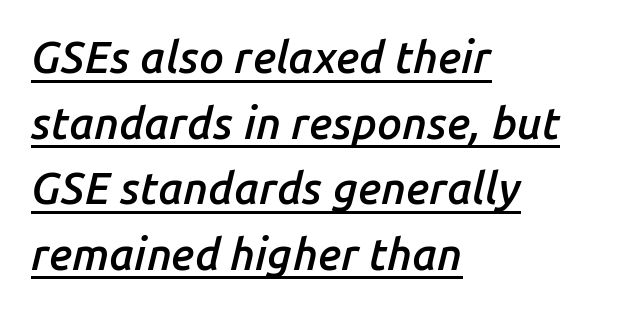
The image shows 44 px semibold type, italic (leaning right); set left-aligned, normal line spacing (1.49x), normal letter spacing, underlined; low stroke contrast and a medium x-height.
